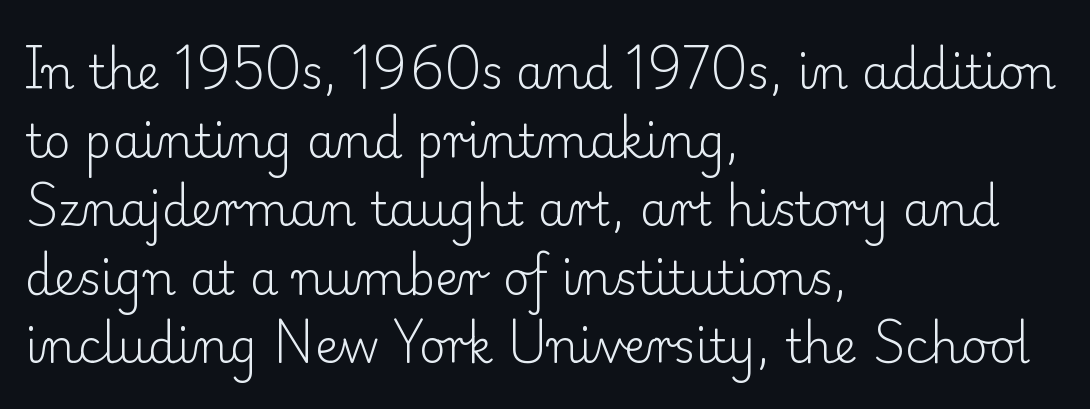
This rendering leaves character spacing at its baseline value. Line beginnings align vertically; line endings do not. A quiet, ordinary-to-light weight characterises the typeface. The space between consecutive lines is moderate.
